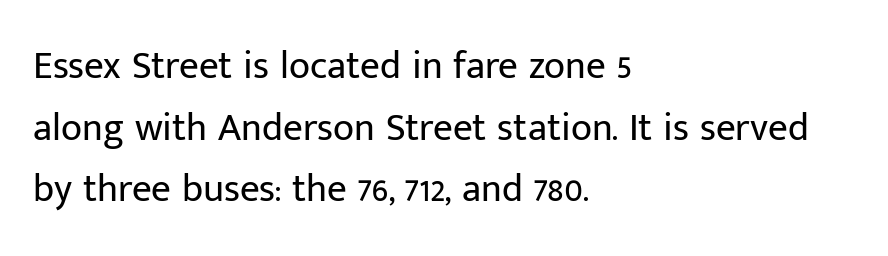
{"serif": "no", "italic": "no", "bold": "no", "weight": "regular", "width": "normal", "stroke_contrast": "low", "x_height": "medium", "monospaced": "no", "underline": "no", "align": "left", "line_spacing": "normal", "line_spacing_ratio": 1.58, "letter_spacing": "normal", "letter_spacing_em": 0.0, "glyph_px": 39}
